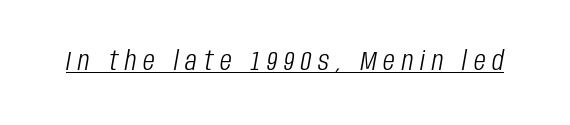
The font sits on the lighter half of the weight spectrum, regular included. A continuous stroke trails under the words, as in a hyperlink. Look at the tracking — it's clearly loosened, letters drifting apart. The typography opts for an oblique posture over an upright one.
